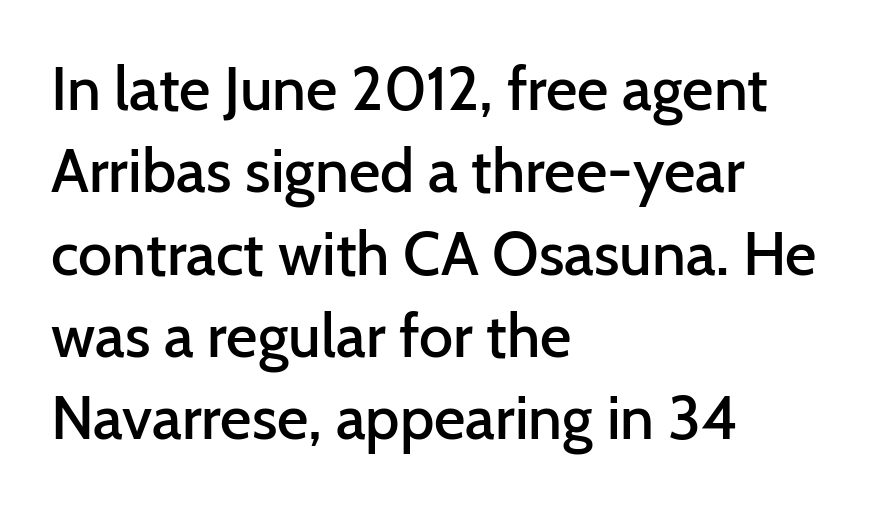
Q: Is the text bold? A: Semi-bold.
Q: Is the text italic (slanted)? A: No, it is upright.
Q: Is the typeface a serif or a sans-serif typeface? A: Sans-serif.
Q: Is the text underlined? A: No.
Q: How is the paragraph aligned? A: Left-aligned.
Q: Is the spacing between letters normal or unusually wide? A: Normal.
Q: Is the spacing between lines tight, normal or loose? A: Normal.
Q: Width (condensed, normal, or wide)? A: Normal.
Q: Stroke contrast? A: Low.
Q: x-height? A: Medium.
Q: Monospaced? A: No.
